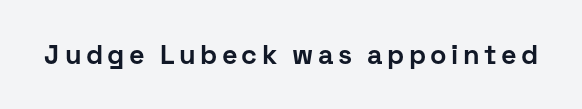
{"italic": "no", "bold": "yes", "underline": "no", "glyph_px": 27}
